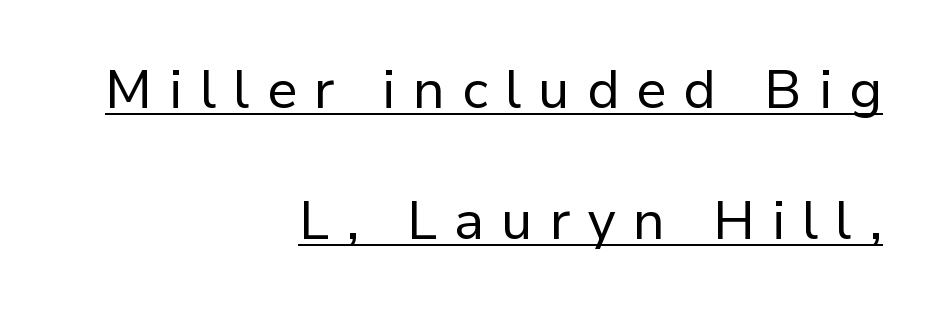
{"serif": "no", "italic": "no", "bold": "no", "weight": "regular", "width": "normal", "stroke_contrast": "low", "x_height": "medium", "monospaced": "no", "underline": "yes", "align": "right", "line_spacing": "loose", "line_spacing_ratio": 2.43, "letter_spacing": "wide", "letter_spacing_em": 0.31, "glyph_px": 54}
